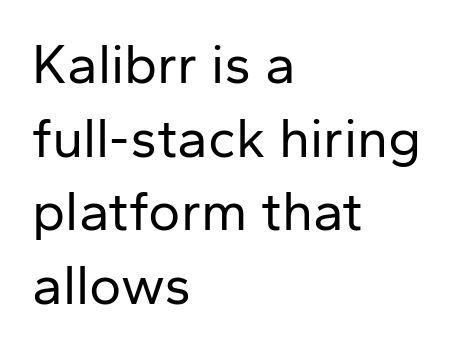
{"serif": "no", "italic": "no", "bold": "no", "weight": "regular", "width": "normal", "stroke_contrast": "low", "x_height": "medium", "monospaced": "no", "underline": "no", "align": "left", "line_spacing": "normal", "line_spacing_ratio": 1.34, "letter_spacing": "normal", "letter_spacing_em": 0.0, "glyph_px": 55}
